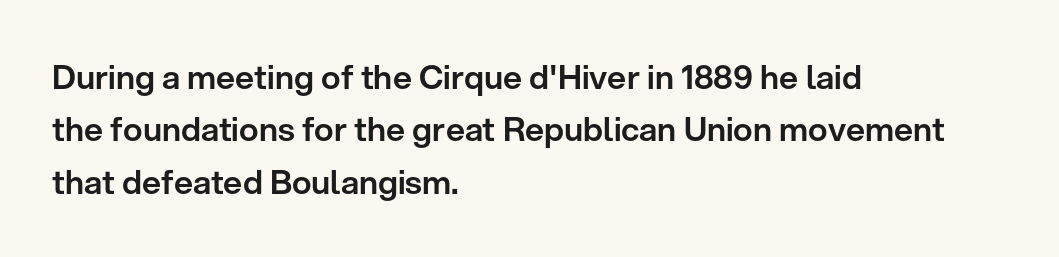
Q: Is the text italic (slanted)? A: No, it is upright.
Q: Is the typeface a serif or a sans-serif typeface? A: Sans-serif.
Q: Is the text underlined? A: No.
Q: How is the paragraph aligned? A: Left-aligned.
Q: Is the spacing between letters normal or unusually wide? A: Normal.
Q: Is the spacing between lines tight, normal or loose? A: Normal.
Q: Width (condensed, normal, or wide)? A: Normal.
Q: Stroke contrast? A: Low.
Q: x-height? A: Medium.
Q: Monospaced? A: No.
